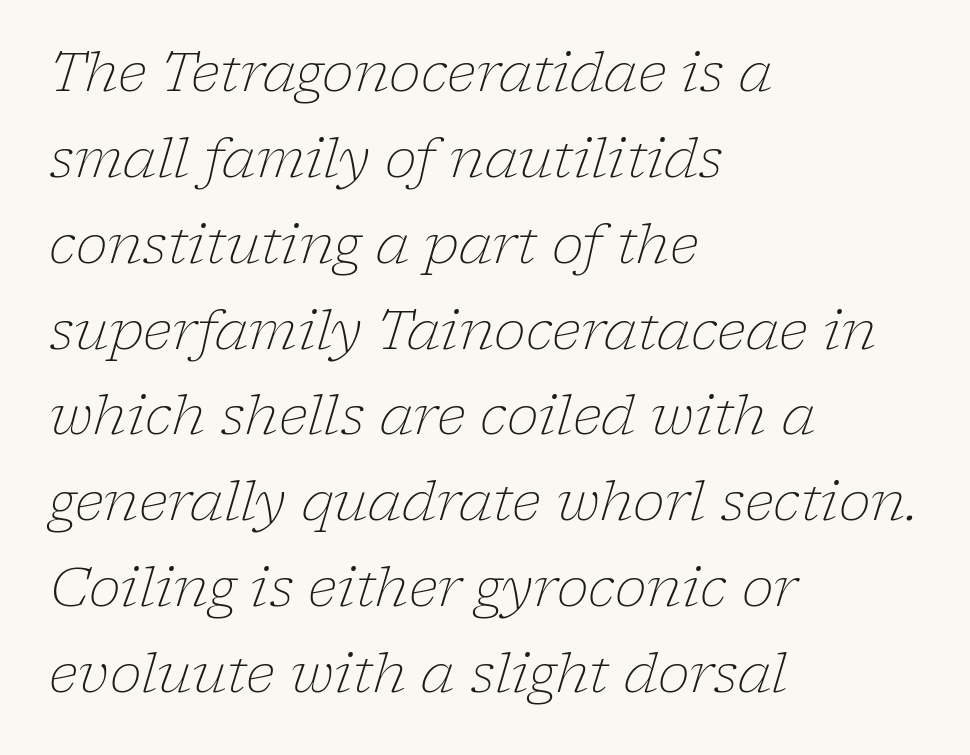
Q: Is the text bold? A: No.
Q: Is the text italic (slanted)? A: Yes, it leans right by about 17 degrees.
Q: Is the typeface a serif or a sans-serif typeface? A: Serif.
Q: Is the text underlined? A: No.
Q: How is the paragraph aligned? A: Left-aligned.
Q: Is the spacing between letters normal or unusually wide? A: Normal.
Q: Is the spacing between lines tight, normal or loose? A: Normal.
Q: Width (condensed, normal, or wide)? A: Normal.
Q: Stroke contrast? A: Low.
Q: x-height? A: Medium.
Q: Monospaced? A: No.
